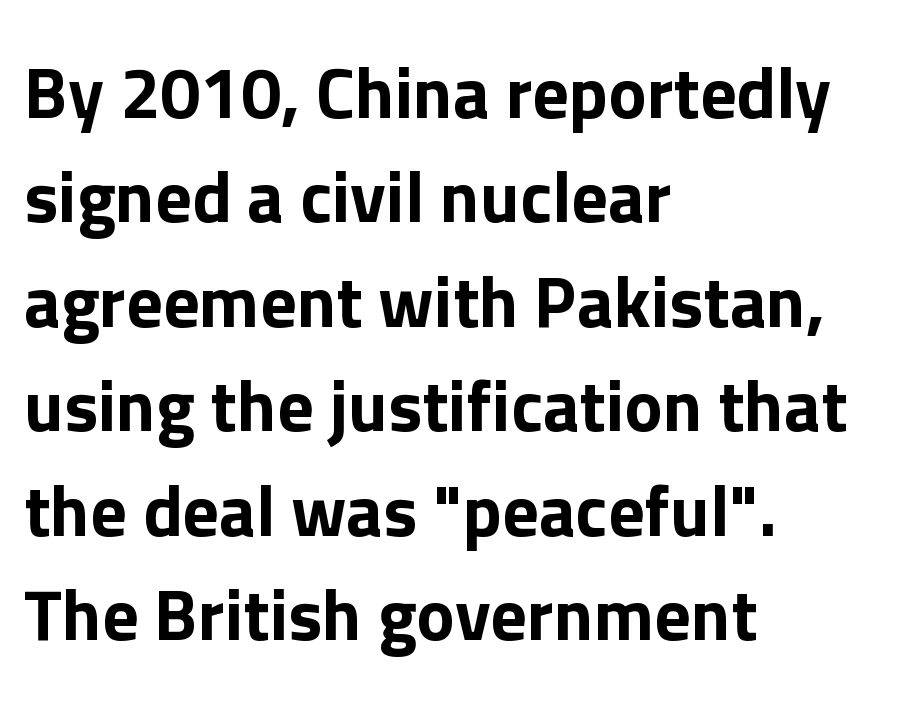
The image shows 72 px sans-serif type, upright; set left-aligned, normal line spacing (1.45x), normal letter spacing, not underlined; low stroke contrast and a medium x-height.
